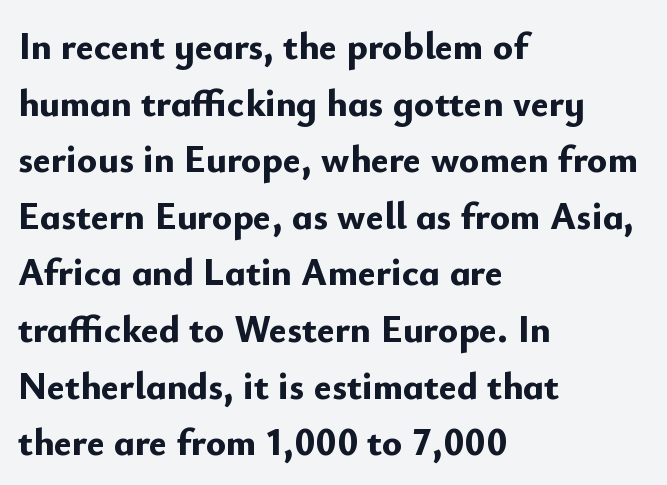
The typesetter chose a ragged-right arrangement here. The line texture is even and compact thanks to regular tracking. Pretty heavy lettering here — definitely bold. Think of a printed novel: that variable character pitch is what you see here.
